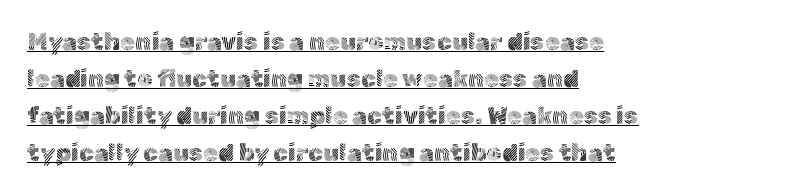
The image shows 24 px text type, upright; set left-aligned, normal line spacing (1.54x), normal letter spacing, underlined.
